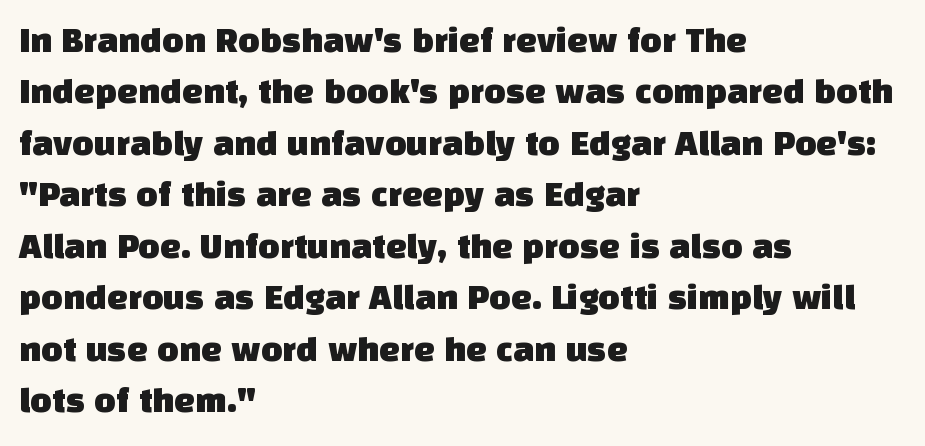
The image shows 37 px sans-serif type; set left-aligned, normal line spacing (1.39x), normal letter spacing, not underlined; low stroke contrast and a large x-height.
